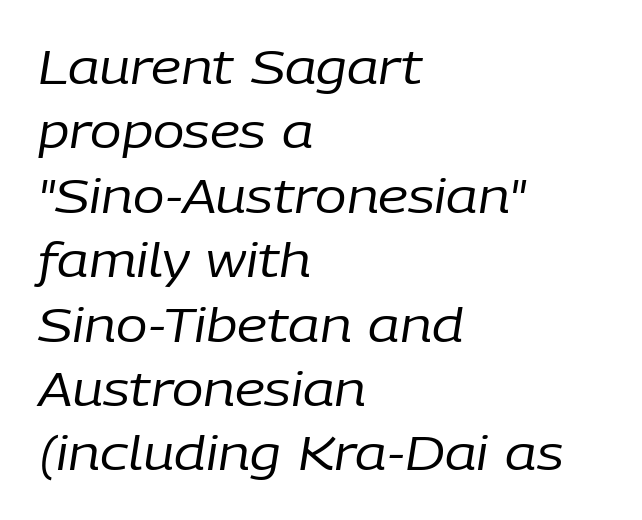
Q: Is the text bold? A: No.
Q: Is the text italic (slanted)? A: Yes, it leans right by about 9 degrees.
Q: Is the text underlined? A: No.
Q: How is the paragraph aligned? A: Left-aligned.
Q: Is the spacing between letters normal or unusually wide? A: Normal.
Q: Is the spacing between lines tight, normal or loose? A: Normal.
Q: Width (condensed, normal, or wide)? A: Normal.
Q: Stroke contrast? A: Low.
Q: x-height? A: Medium.
Q: Monospaced? A: No.
